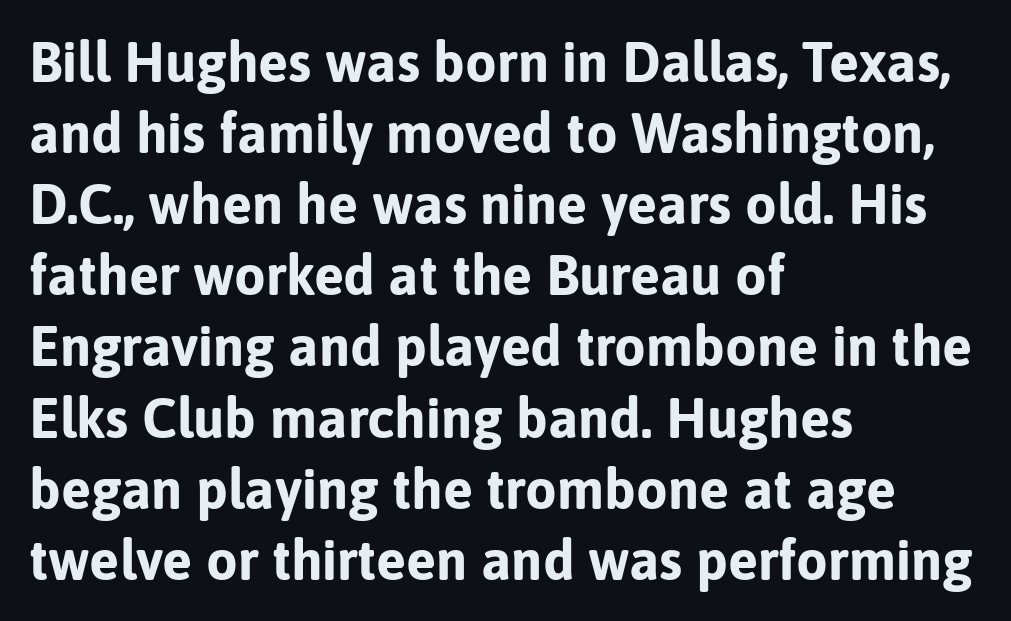
The image shows 56 px bold sans-serif type, upright; set left-aligned, normal line spacing (1.27x), normal letter spacing, not underlined; low stroke contrast and a medium x-height.
